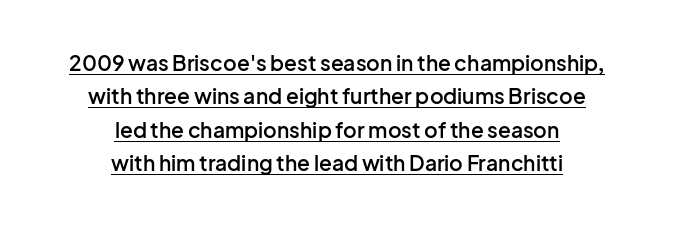
{"italic": "no", "bold": "semi", "underline": "yes", "align": "center", "line_spacing": "normal", "line_spacing_ratio": 1.59, "letter_spacing": "normal", "letter_spacing_em": 0.0, "glyph_px": 21}
